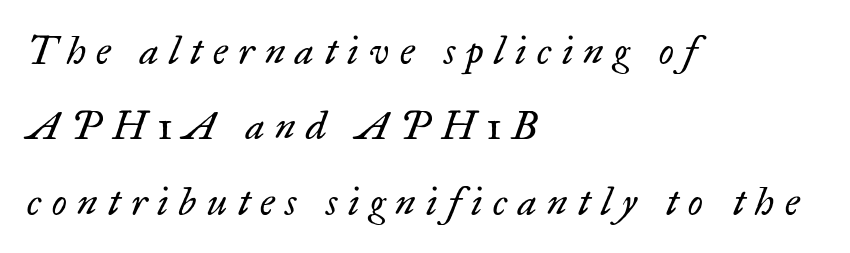
{"serif": "yes", "italic": "yes", "lean": "right", "slant_degrees": 17, "bold": "no", "weight": "regular", "width": "normal", "stroke_contrast": "low", "x_height": "small", "monospaced": "no", "underline": "no", "align": "left", "line_spacing": "loose", "line_spacing_ratio": 1.93, "letter_spacing": "wide", "letter_spacing_em": 0.27, "glyph_px": 39}
